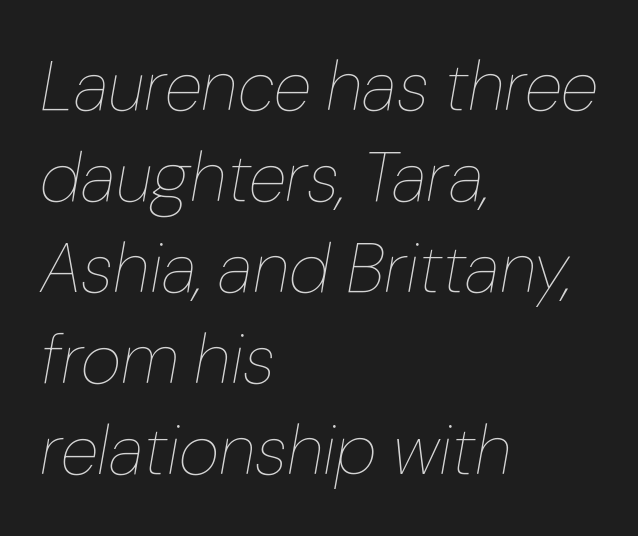
The image shows 70 px thin type, italic (leaning right); set left-aligned, normal line spacing (1.3x), normal letter spacing, not underlined; low stroke contrast and a medium x-height.
